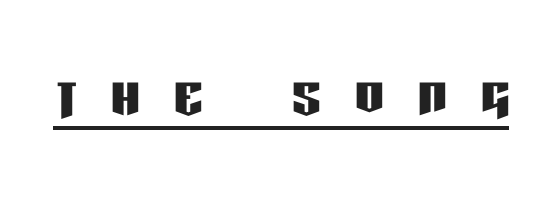
Q: Is the text italic (slanted)? A: No, it is upright.
Q: Is the typeface a serif or a sans-serif typeface? A: Sans-serif.
Q: Is the text underlined? A: Yes.
Q: Is the spacing between letters normal or unusually wide? A: Unusually wide.
Q: Width (condensed, normal, or wide)? A: Condensed.
Q: Stroke contrast? A: Low.
Q: x-height? A: Large.
Q: Monospaced? A: No.
